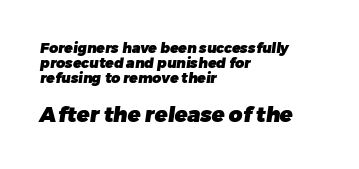
Decoration check: the copy has no underline. Vertically, the passage feels compressed, each row crowding the next. These lines stack with their left ends in a neat column. Notice how thick the strokes are: this is what a full bold looks like. In terms of letterspacing, this is plain default setting.
